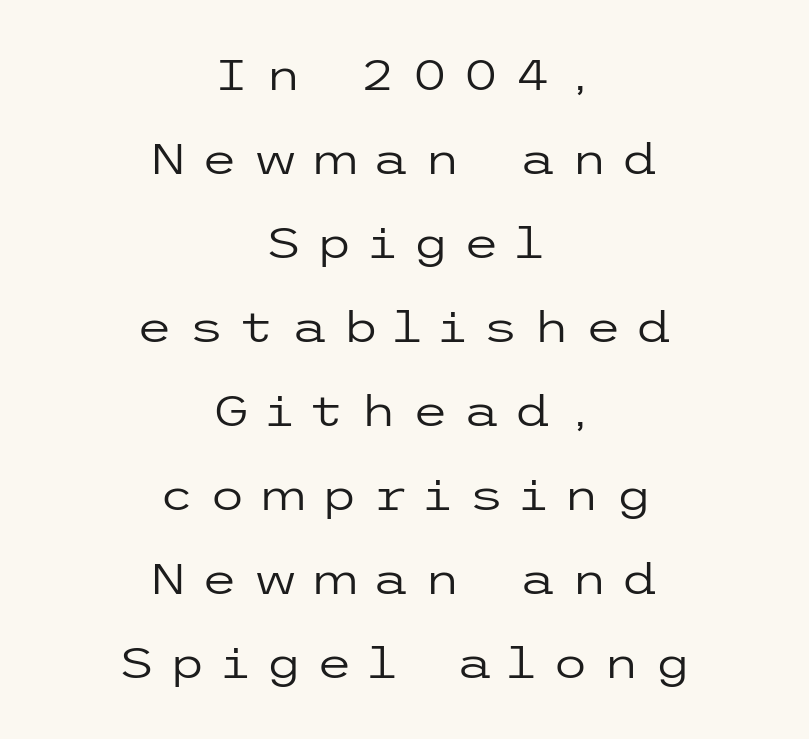
The image shows 42 px regular-weight, wide sans-serif type, upright; set centered, loose line spacing (2.0x), unusually wide letter spacing (+0.35 em), not underlined; low stroke contrast and a medium x-height.
